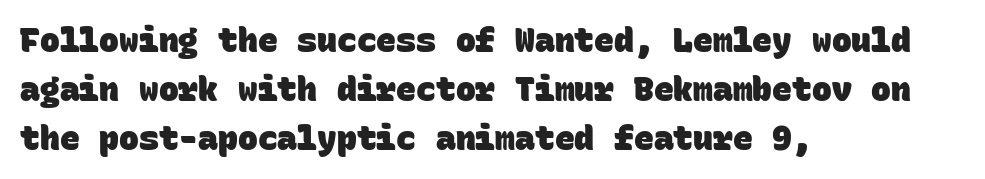
The image shows 33 px heavy sans-serif type, monospaced; set left-aligned, normal line spacing (1.48x), normal letter spacing, not underlined; low stroke contrast and a large x-height.
